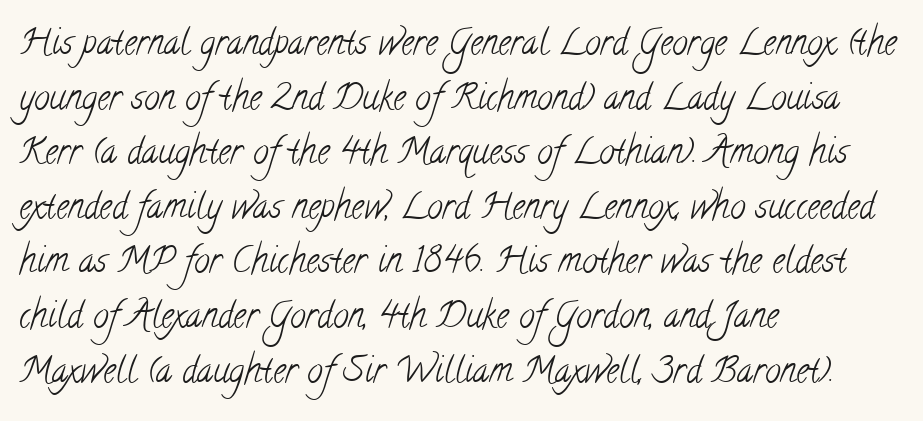
Regarding leading, the lines here are spaced in the standard way. These lines are rendered in a variable-pitch font. Check under the words: just untouched page. The rendering anchors every line to the left-hand side.
